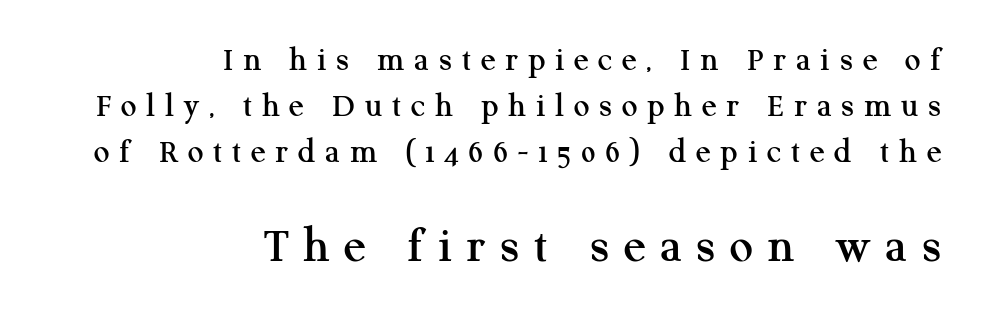
The image shows 52 px serif type, upright; set right-aligned, normal line spacing (1.31x), unusually wide letter spacing (+0.28 em), not underlined; the second (bottom) block is 1.49x larger; medium stroke contrast and a medium x-height.
